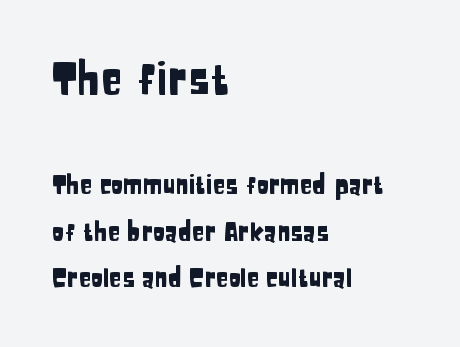
Top chunk: large. Bottom chunk: small. Is the letter spacing exaggerated? No — it looks like the ordinary default. Is there any slant? The stems are plumb. Which margin do the lines hug? The left one — the right edge is uneven.
